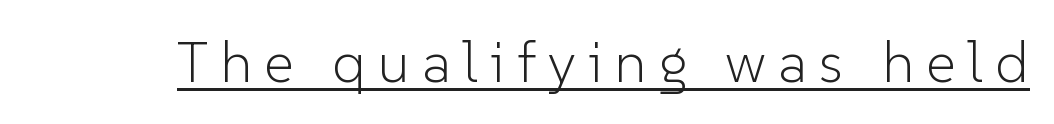
Q: Is the text bold? A: No.
Q: Is the text italic (slanted)? A: No, it is upright.
Q: Is the typeface a serif or a sans-serif typeface? A: Sans-serif.
Q: Is the text underlined? A: Yes.
Q: Is the spacing between letters normal or unusually wide? A: Unusually wide.
Q: Width (condensed, normal, or wide)? A: Normal.
Q: Stroke contrast? A: Low.
Q: x-height? A: Medium.
Q: Monospaced? A: No.
